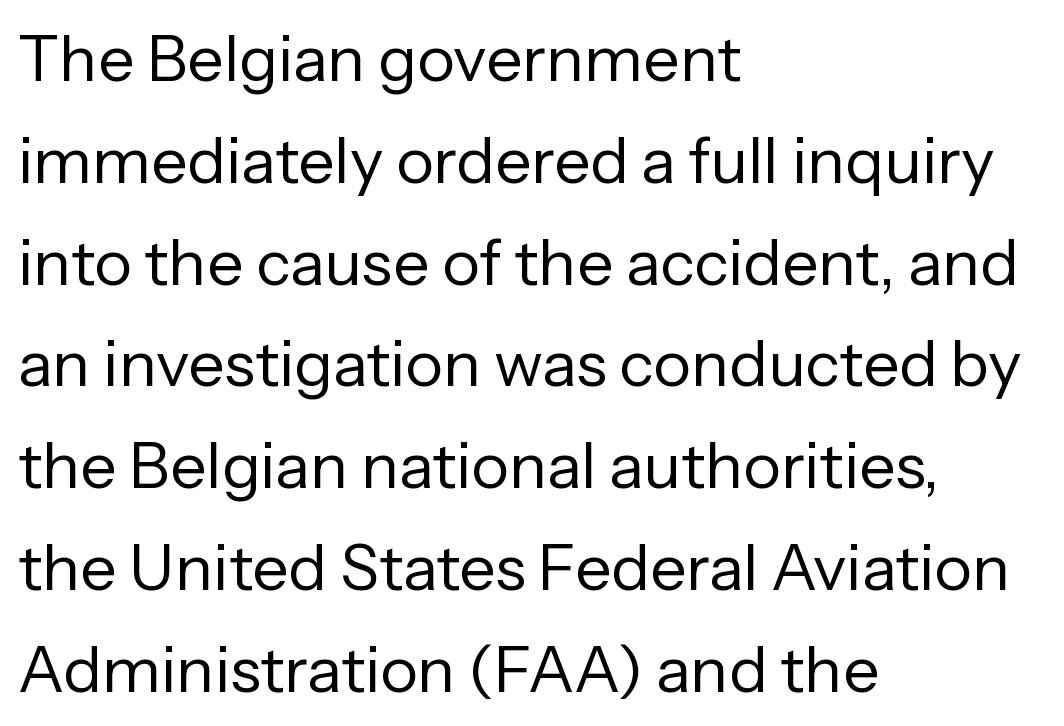
Q: Is the text bold? A: No.
Q: Is the text italic (slanted)? A: No, it is upright.
Q: Is the typeface a serif or a sans-serif typeface? A: Sans-serif.
Q: Is the text underlined? A: No.
Q: How is the paragraph aligned? A: Left-aligned.
Q: Is the spacing between letters normal or unusually wide? A: Normal.
Q: Is the spacing between lines tight, normal or loose? A: Normal.
Q: Width (condensed, normal, or wide)? A: Normal.
Q: Stroke contrast? A: Low.
Q: x-height? A: Medium.
Q: Monospaced? A: No.
